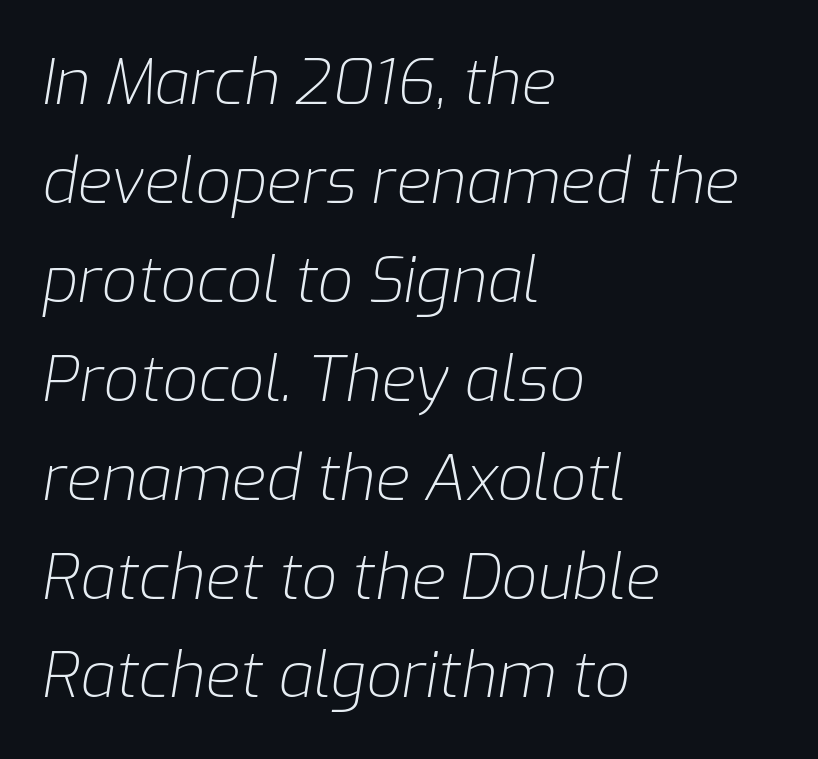
{"italic": "yes", "lean": "right", "slant_degrees": 9, "bold": "no", "weight": "light", "width": "normal", "stroke_contrast": "low", "x_height": "medium", "monospaced": "no", "underline": "no", "align": "left", "line_spacing": "normal", "line_spacing_ratio": 1.57, "letter_spacing": "normal", "letter_spacing_em": 0.0, "glyph_px": 63}
